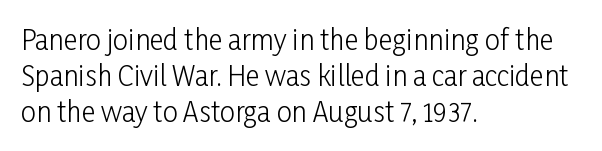
The strokes carry an ordinary text weight at most. Teacher's note: observe the even left margin — that is flush-left alignment. The lines sit at an ordinary, default distance from one another. Does extra space separate the letters? No, they use regular spacing. Posture: vertical. The specimen omits any rule beneath the text block's lines.
